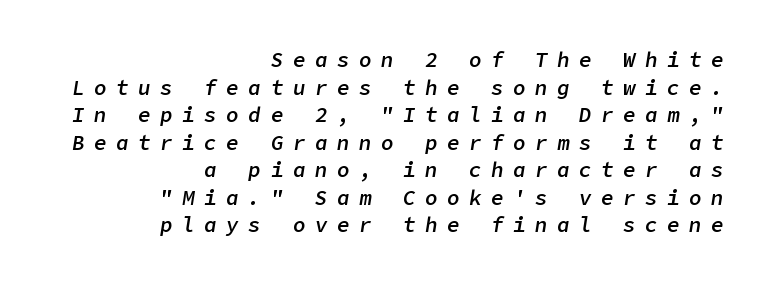
{"italic": "yes", "lean": "right", "slant_degrees": 9, "bold": "semi", "underline": "no", "align": "right", "line_spacing": "normal", "line_spacing_ratio": 1.31, "letter_spacing": "wide", "letter_spacing_em": 0.45, "glyph_px": 21}
